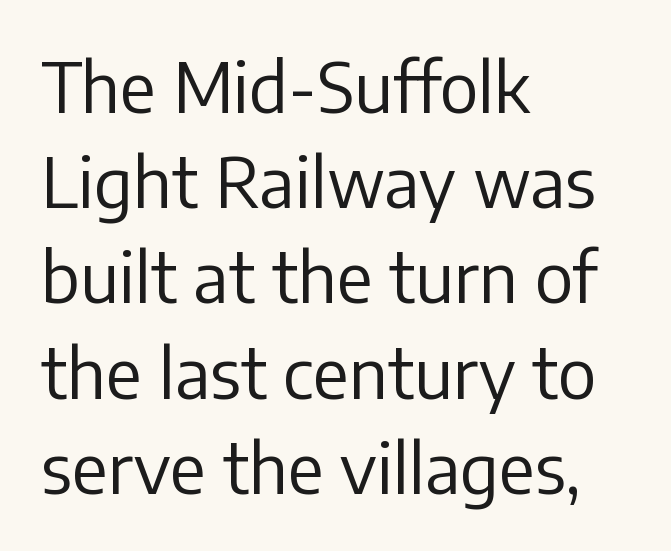
This sample uses plain, unmodified letter spacing. Ordinary non-slanted type is in use. Each stroke keeps to a modest, everyday thickness or less. Each new line begins a customary step beneath the previous one. Nobody drew a line under any word here.
